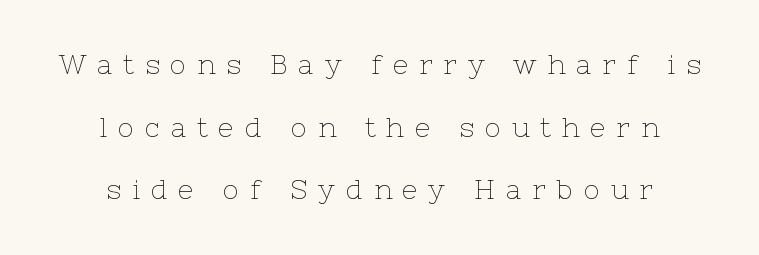
{"italic": "no", "bold": "no", "underline": "no", "align": "center", "line_spacing": "loose", "line_spacing_ratio": 2.32, "letter_spacing": "wide", "letter_spacing_em": 0.4, "glyph_px": 27}
